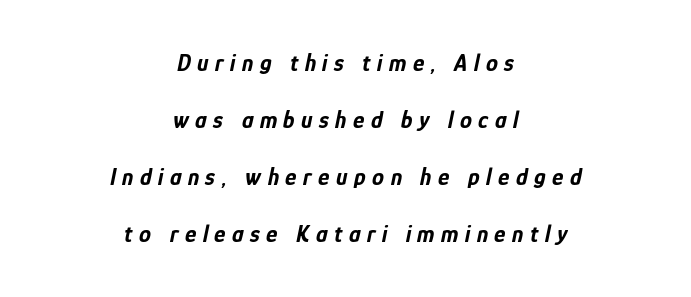
Q: Is the text bold? A: Yes.
Q: Is the text italic (slanted)? A: Yes, it leans right by about 12 degrees.
Q: Is the text underlined? A: No.
Q: How is the paragraph aligned? A: Centered.
Q: Is the spacing between letters normal or unusually wide? A: Unusually wide.
Q: Is the spacing between lines tight, normal or loose? A: Loose.
